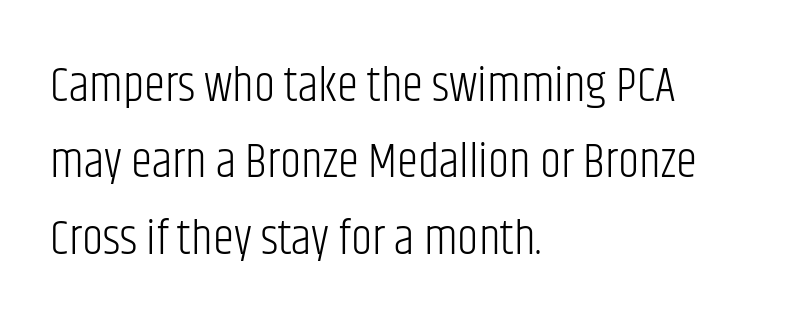
The leading is moderate, giving the passage an even texture. The typeface chosen for these lines omits serifs. Default kerning and tracking; the words read as compact shapes. Counters stay open thanks to moderate or lighter strokes.
